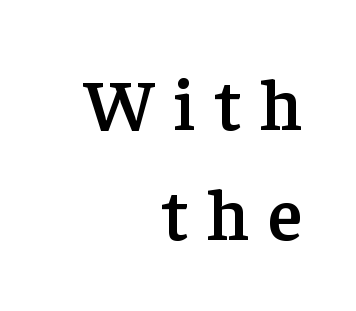
Think of a printed novel: that variable character pitch is what you see here. Letters rest on an invisible, unmarked baseline. How heavy is the stroke? Medium-heavy — a semibold, shy of bold. Regarding leading, the lines here are spaced in the standard way.
